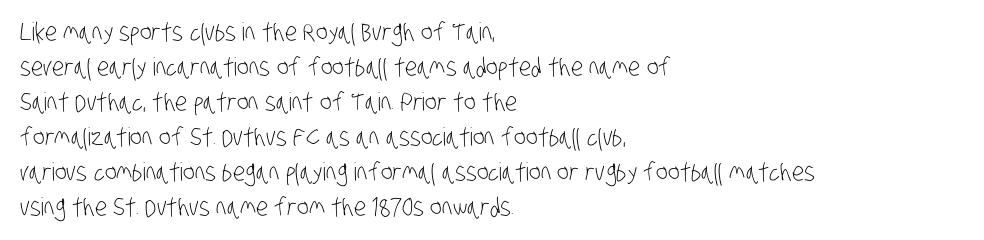
{"bold": "no", "underline": "no", "align": "left", "line_spacing": "normal", "line_spacing_ratio": 1.4, "letter_spacing": "normal", "letter_spacing_em": 0.0, "glyph_px": 25}
